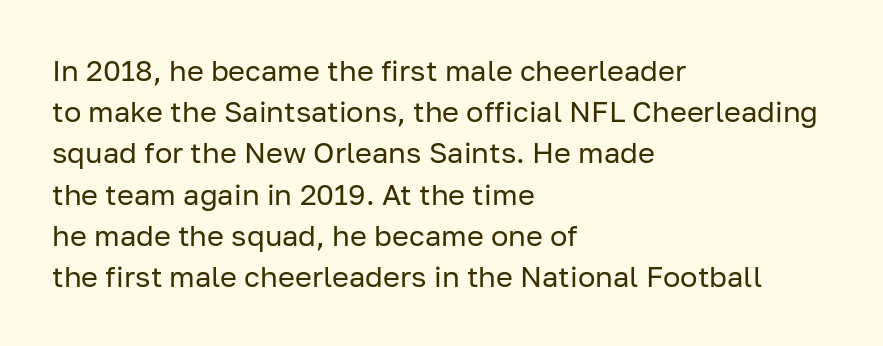
Here the glyphs are tracked normally, forming tight word shapes. The weight tops out at a normal text grade. The letters advance in unequal steps, a hallmark of proportional type. The space between consecutive lines is moderate.
